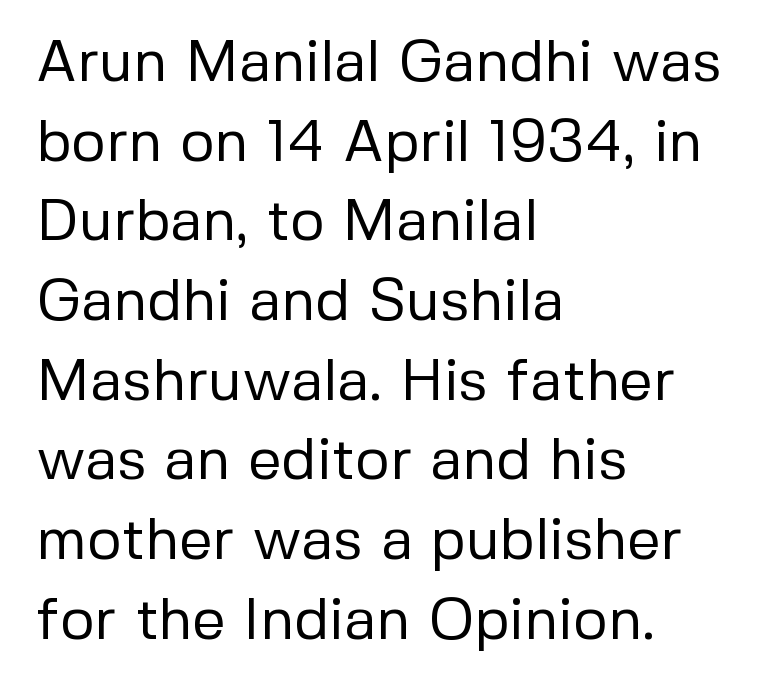
{"serif": "no", "italic": "no", "bold": "no", "weight": "regular", "width": "normal", "stroke_contrast": "low", "x_height": "medium", "monospaced": "no", "underline": "no", "align": "left", "line_spacing": "normal", "line_spacing_ratio": 1.35, "letter_spacing": "normal", "letter_spacing_em": 0.0, "glyph_px": 59}
